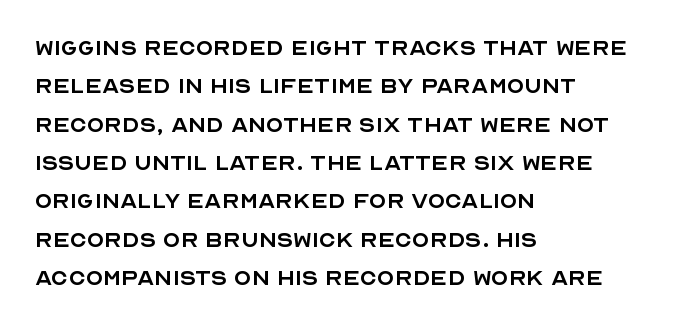
Q: Is the text bold? A: No.
Q: Is the text italic (slanted)? A: No, it is upright.
Q: Is the typeface a serif or a sans-serif typeface? A: Sans-serif.
Q: Is the text underlined? A: No.
Q: How is the paragraph aligned? A: Left-aligned.
Q: Is the spacing between letters normal or unusually wide? A: Normal.
Q: Is the spacing between lines tight, normal or loose? A: Normal.
Q: Width (condensed, normal, or wide)? A: Normal.
Q: x-height? A: Large.
Q: Monospaced? A: No.
